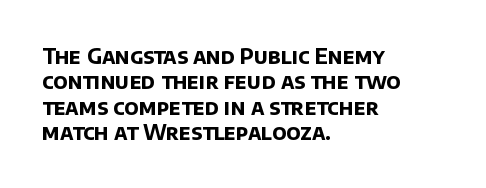
{"bold": "yes", "underline": "no", "align": "left", "line_spacing_ratio": 1.21, "letter_spacing": "normal", "letter_spacing_em": 0.0, "glyph_px": 21}
